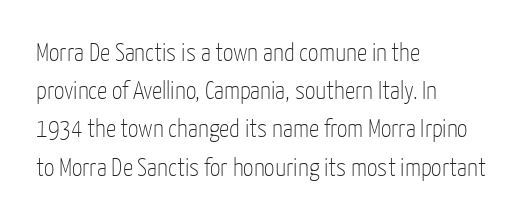
The image shows 26 px text type, upright; set left-aligned, normal line spacing (1.47x), normal letter spacing, not underlined.
